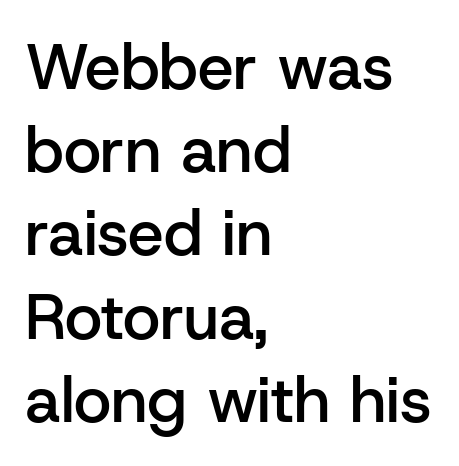
The image shows 64 px semibold sans-serif type, upright; set left-aligned, normal line spacing (1.3x), normal letter spacing, not underlined; low stroke contrast and a medium x-height.
